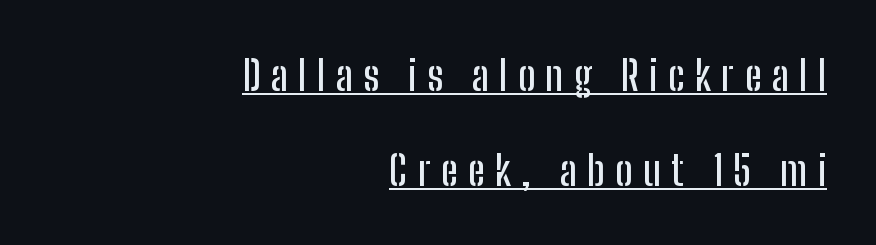
Q: Is the text italic (slanted)? A: No, it is upright.
Q: Is the typeface a serif or a sans-serif typeface? A: Sans-serif.
Q: Is the text underlined? A: Yes.
Q: How is the paragraph aligned? A: Right-aligned.
Q: Is the spacing between letters normal or unusually wide? A: Unusually wide.
Q: Is the spacing between lines tight, normal or loose? A: Loose.
Q: Width (condensed, normal, or wide)? A: Condensed.
Q: Stroke contrast? A: Low.
Q: x-height? A: Medium.
Q: Monospaced? A: No.
